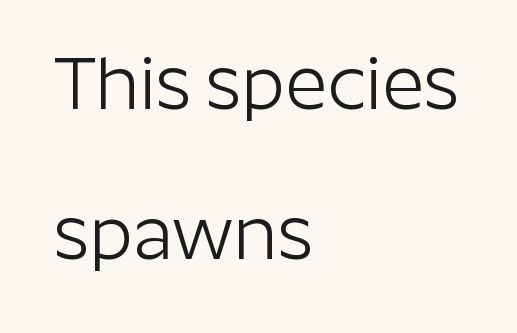
{"serif": "no", "italic": "no", "bold": "no", "weight": "light", "width": "normal", "stroke_contrast": "low", "x_height": "medium", "monospaced": "no", "underline": "no", "align": "left", "line_spacing": "loose", "line_spacing_ratio": 2.06, "letter_spacing": "normal", "letter_spacing_em": 0.0, "glyph_px": 73}
